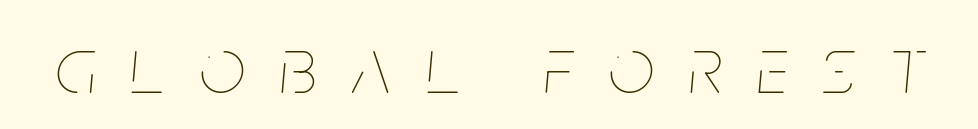
The image shows 80 px thin, condensed type, italic (leaning right); set unusually wide letter spacing (+0.44 em), not underlined; low stroke contrast and a large x-height.
